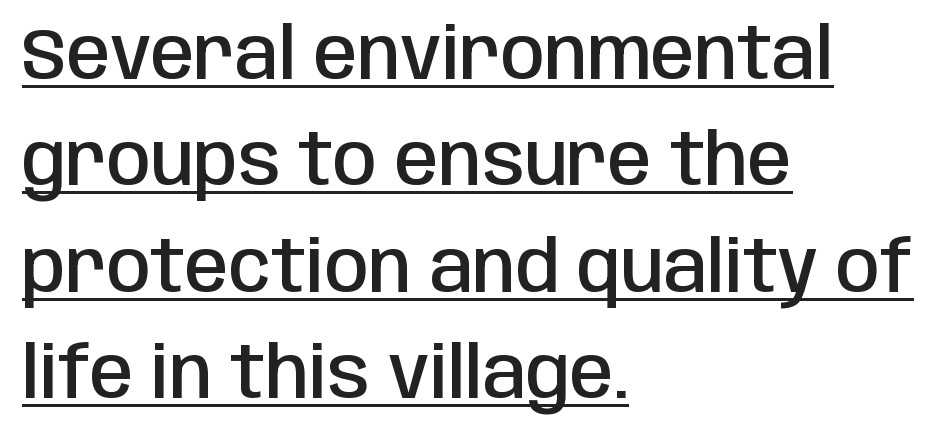
Upright lettering throughout. The letters advance in unequal steps, a hallmark of proportional type. Teacher's note: observe the even left margin — that is flush-left alignment. The face used here appears with an underline applied. The passage shown is typeset with a sans-serif family. These lines sit exactly where default settings would place them.
